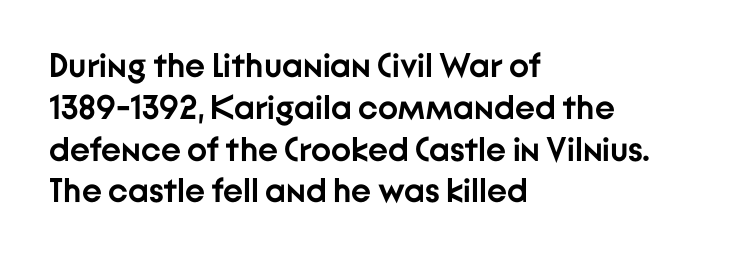
The image shows 34 px semibold sans-serif type, upright; set left-aligned, line spacing 1.23x, normal letter spacing, not underlined; low stroke contrast and a medium x-height.
